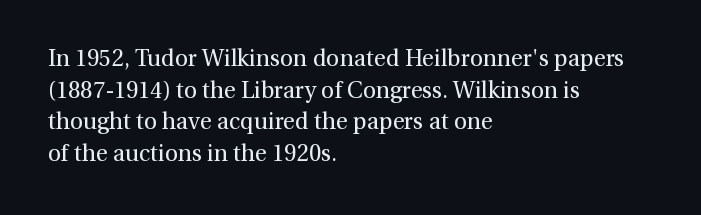
The strokes are not fattened; the text isn't bold. Beneath every word, the page is bare. Every row of glyphs begins at an identical x-position on the left. In terms of posture, this sample is upright.
